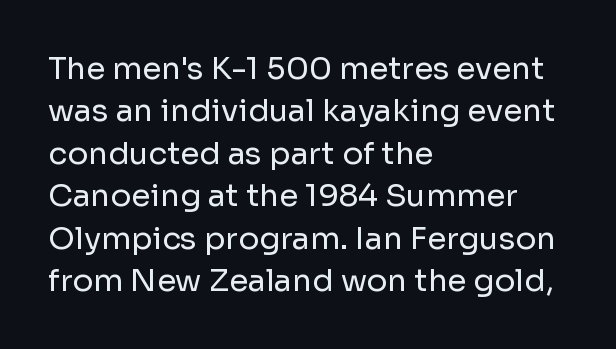
{"serif": "no", "italic": "no", "bold": "no", "weight": "regular", "width": "normal", "stroke_contrast": "low", "x_height": "medium", "monospaced": "no", "underline": "no", "align": "left", "line_spacing": "normal", "line_spacing_ratio": 1.37, "letter_spacing": "normal", "letter_spacing_em": 0.0, "glyph_px": 31}
